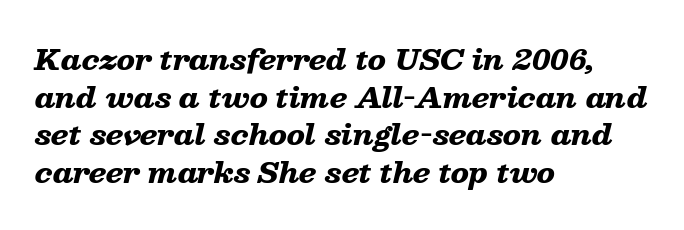
The image shows 28 px heavy, wide type, italic (leaning right); set left-aligned, normal line spacing (1.34x), normal letter spacing, not underlined; low stroke contrast and a medium x-height.
